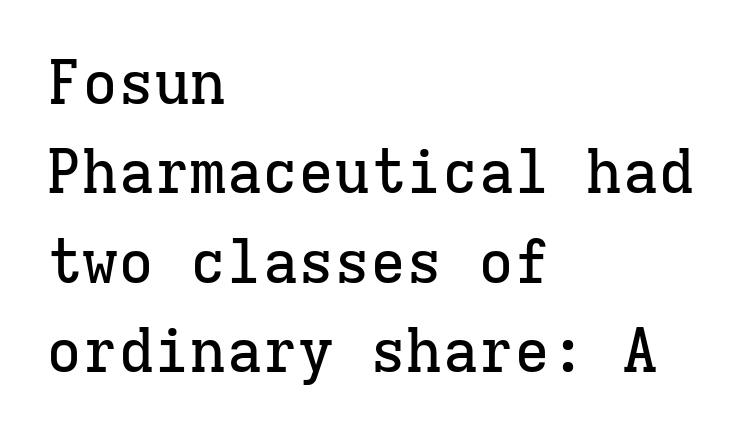
Nobody touched the tracking dial on this one. The letters stand straight up with perfectly vertical stems. A clean baseline with only descenders dipping below it. Does the leading feel generous? No, just average. Serif or sans? Serif — the stroke terminals have little feet.
